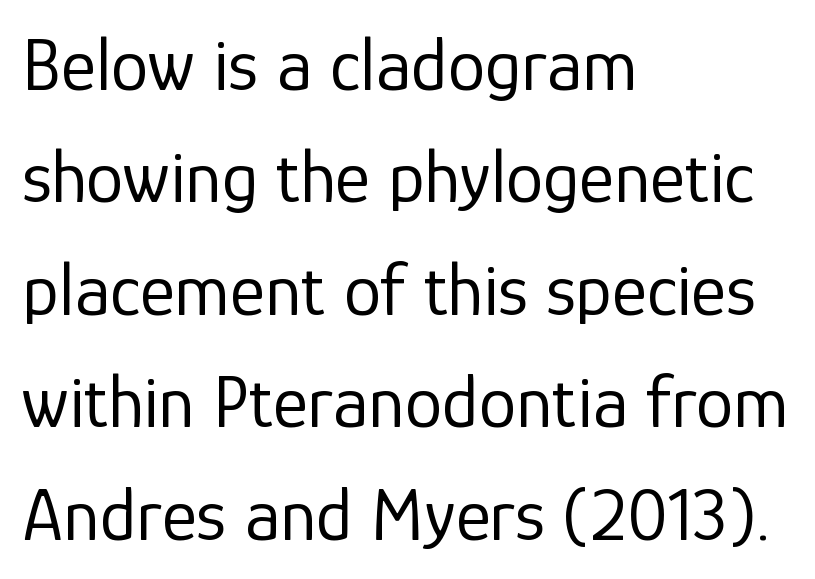
Q: Is the text bold? A: No.
Q: Is the text italic (slanted)? A: No, it is upright.
Q: Is the typeface a serif or a sans-serif typeface? A: Sans-serif.
Q: Is the text underlined? A: No.
Q: How is the paragraph aligned? A: Left-aligned.
Q: Is the spacing between letters normal or unusually wide? A: Normal.
Q: Is the spacing between lines tight, normal or loose? A: Normal.
Q: Width (condensed, normal, or wide)? A: Normal.
Q: Stroke contrast? A: Low.
Q: x-height? A: Medium.
Q: Monospaced? A: No.
